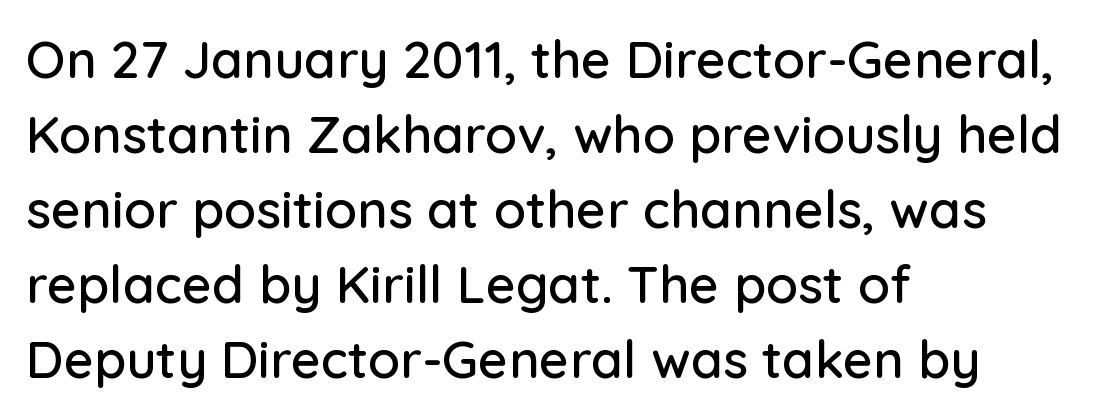
Q: Is the text italic (slanted)? A: No, it is upright.
Q: Is the typeface a serif or a sans-serif typeface? A: Sans-serif.
Q: Is the text underlined? A: No.
Q: How is the paragraph aligned? A: Left-aligned.
Q: Is the spacing between letters normal or unusually wide? A: Normal.
Q: Is the spacing between lines tight, normal or loose? A: Normal.
Q: Width (condensed, normal, or wide)? A: Normal.
Q: Stroke contrast? A: Low.
Q: x-height? A: Medium.
Q: Monospaced? A: No.
